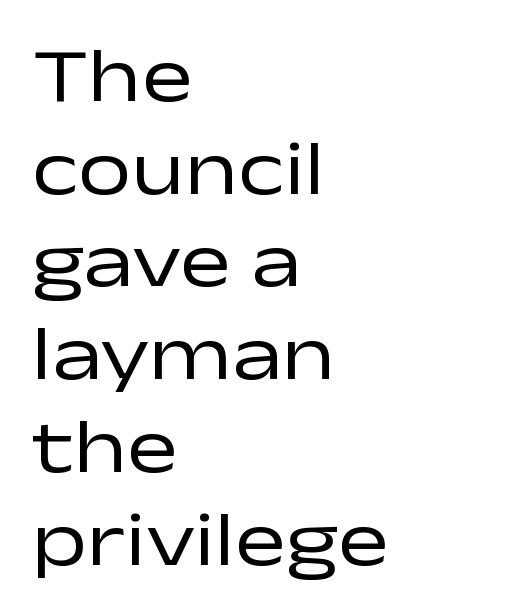
The passage shown is typeset with a sans-serif family. Only glyphs here, with clear space below each row. Stroke mass is kept to a normal reading level or below. A roman cut, with each character standing at attention. This sample has the flowing, uneven cadence of proportional lettering. Words appear dense and cohesive because spacing is normal.
